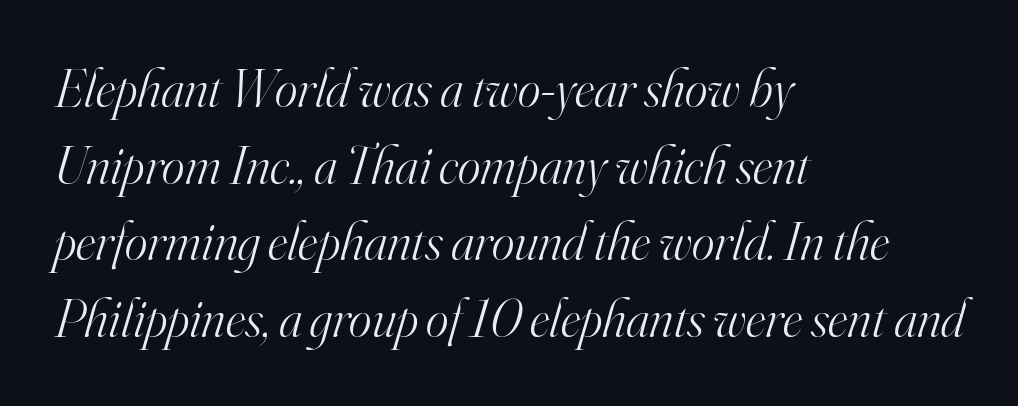
Does extra space separate the letters? No, they use regular spacing. Unmarked baselines from the first word to the last. Is the block centered? No — it sits flush against the left margin. Nothing heavy about these letters — not bold at all. Is the type slanted? Yes — the strokes lean at a clear angle. Spacing verdict: proportional, widths tailored to each character.
